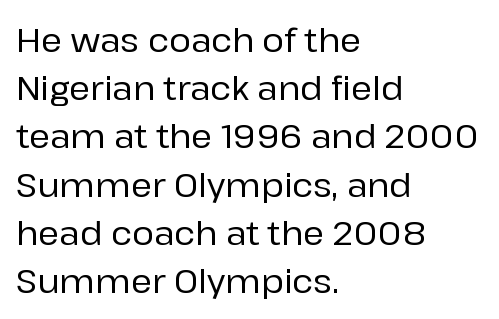
The image shows 33 px sans-serif type, upright; set left-aligned, normal line spacing (1.46x), normal letter spacing, not underlined; low stroke contrast and a medium x-height.
